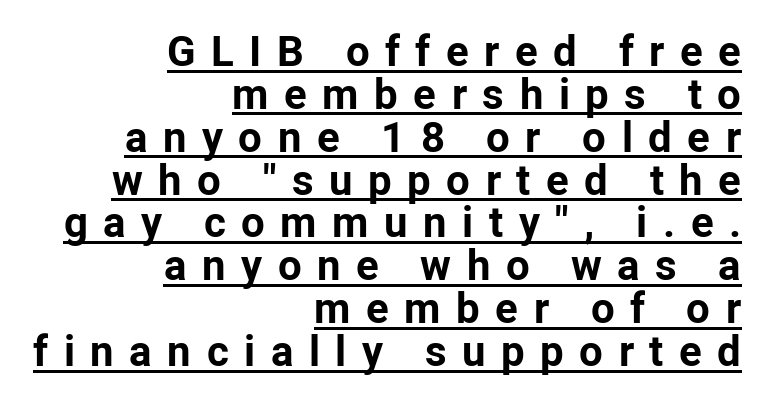
The image shows 42 px bold sans-serif type, upright; set right-aligned, tight line spacing (1.02x), unusually wide letter spacing (+0.37 em), underlined; low stroke contrast and a medium x-height.
